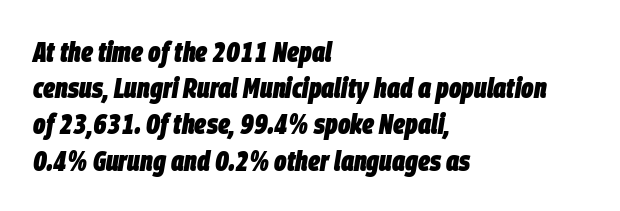
The image shows 29 px heavy, condensed type, italic (leaning right); set left-aligned, normal line spacing (1.25x), normal letter spacing, not underlined; low stroke contrast and a large x-height.
